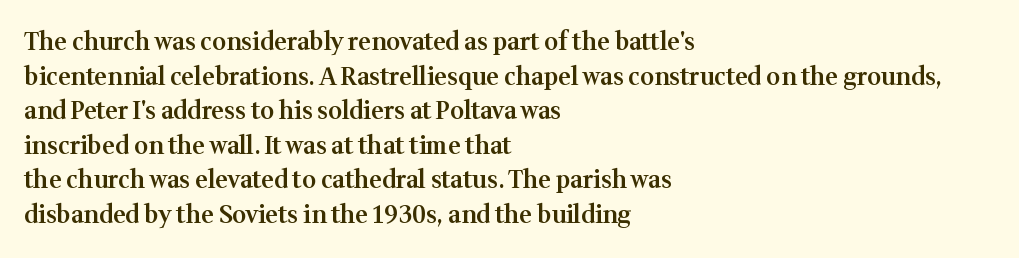
Q: Is the text bold? A: Semi-bold.
Q: Is the text italic (slanted)? A: No, it is upright.
Q: Is the text underlined? A: No.
Q: How is the paragraph aligned? A: Left-aligned.
Q: Is the spacing between letters normal or unusually wide? A: Normal.
Q: Is the spacing between lines tight, normal or loose? A: Normal.
